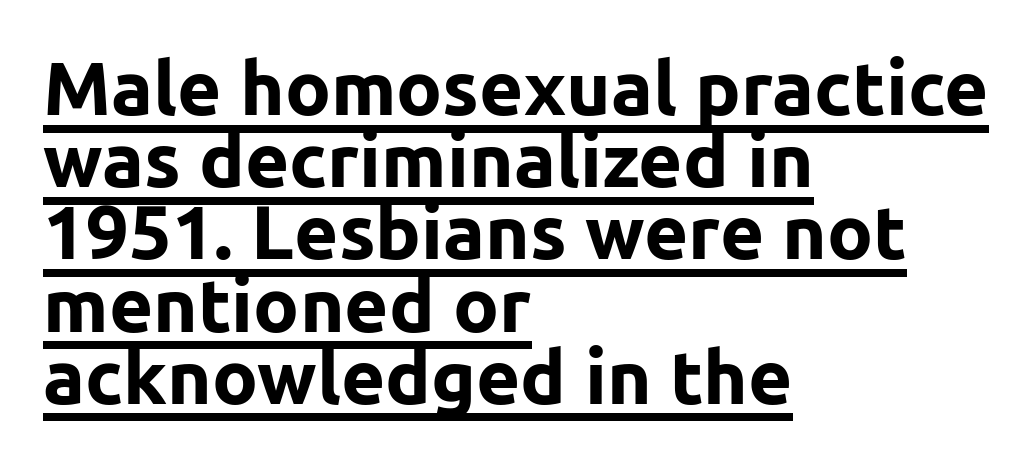
The image shows 76 px bold sans-serif type, upright; set left-aligned, tight line spacing (0.95x), normal letter spacing, underlined; low stroke contrast and a medium x-height.
